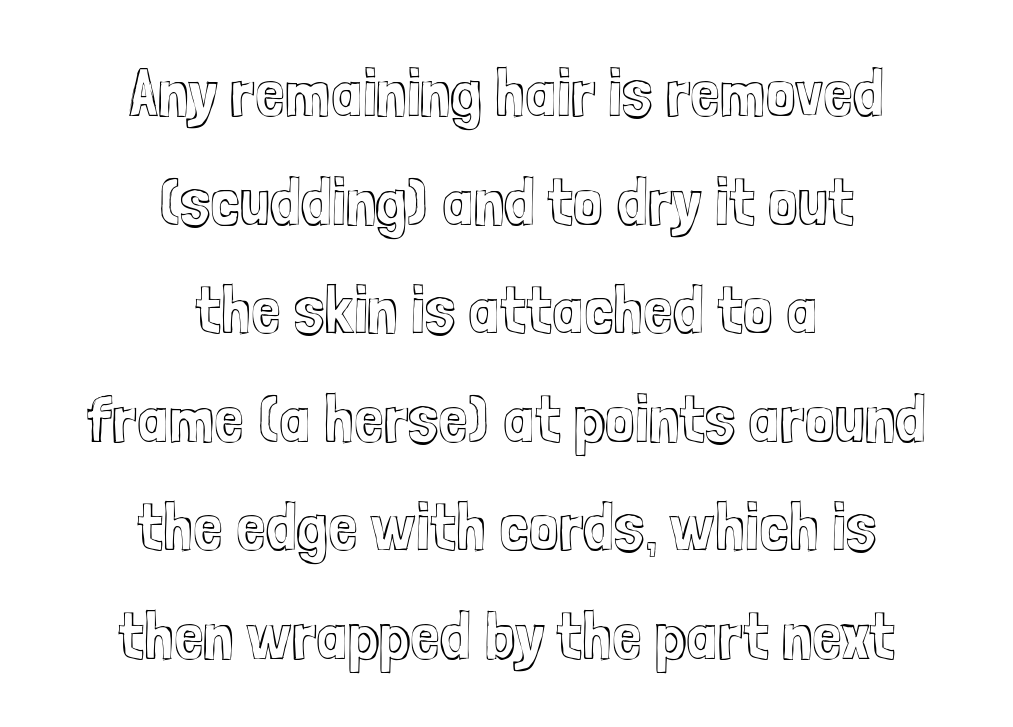
Q: Is the text italic (slanted)? A: No, it is upright.
Q: Is the text underlined? A: No.
Q: How is the paragraph aligned? A: Centered.
Q: Is the spacing between letters normal or unusually wide? A: Normal.
Q: Is the spacing between lines tight, normal or loose? A: Normal.
Q: Width (condensed, normal, or wide)? A: Condensed.
Q: x-height? A: Medium.
Q: Monospaced? A: No.
